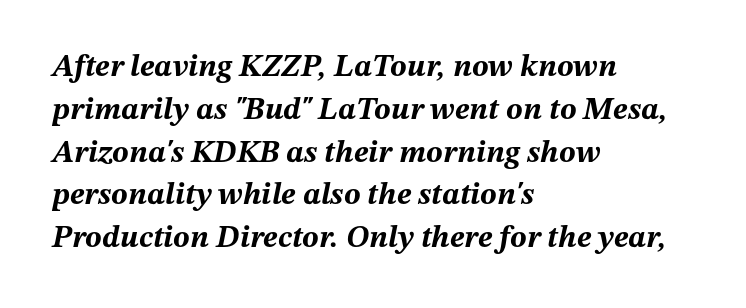
The image shows 31 px bold type, italic (leaning right); set left-aligned, normal line spacing (1.38x), normal letter spacing, not underlined; medium stroke contrast and a medium x-height.
